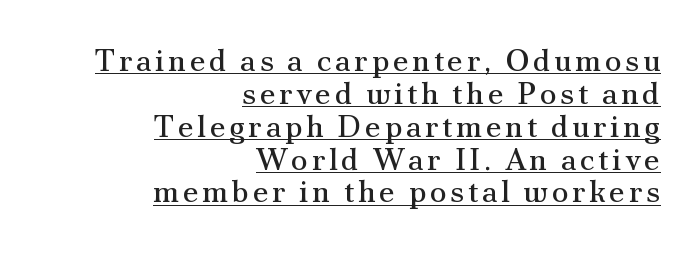
Q: Is the text bold? A: No.
Q: Is the text italic (slanted)? A: No, it is upright.
Q: Is the typeface a serif or a sans-serif typeface? A: Serif.
Q: Is the text underlined? A: Yes.
Q: How is the paragraph aligned? A: Right-aligned.
Q: Is the spacing between lines tight, normal or loose? A: Tight.
Q: Width (condensed, normal, or wide)? A: Normal.
Q: Stroke contrast? A: Medium.
Q: x-height? A: Small.
Q: Monospaced? A: No.
